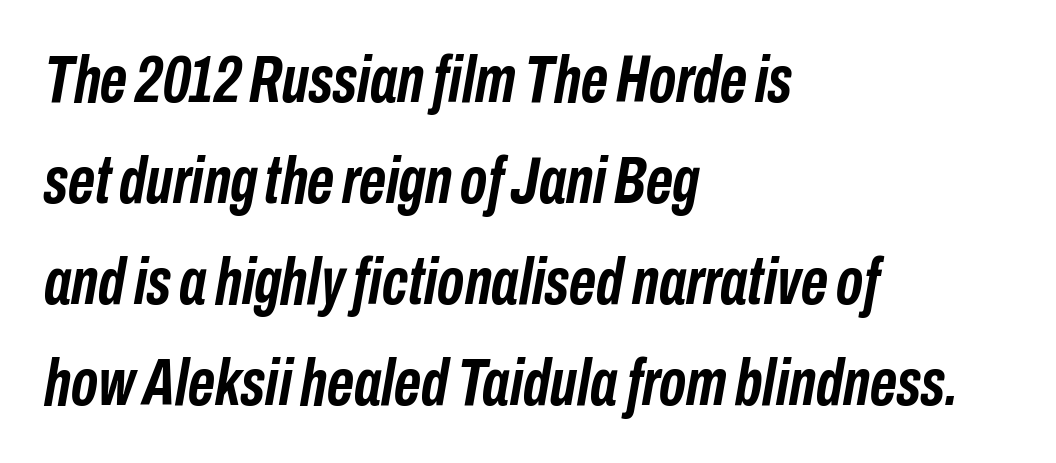
Q: Is the text bold? A: Yes.
Q: Is the text italic (slanted)? A: Yes, it leans right by about 10 degrees.
Q: Is the text underlined? A: No.
Q: How is the paragraph aligned? A: Left-aligned.
Q: Is the spacing between letters normal or unusually wide? A: Normal.
Q: Is the spacing between lines tight, normal or loose? A: Normal.
Q: Width (condensed, normal, or wide)? A: Condensed.
Q: Stroke contrast? A: Low.
Q: x-height? A: Medium.
Q: Monospaced? A: No.
